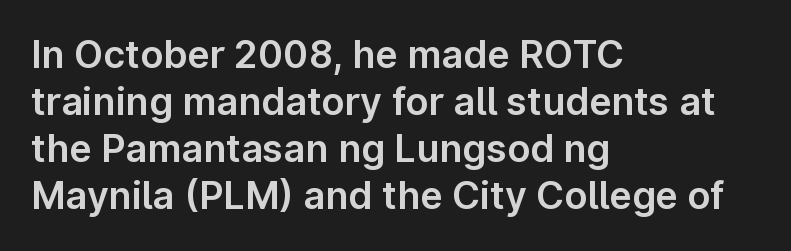
Q: Is the text italic (slanted)? A: No, it is upright.
Q: Is the typeface a serif or a sans-serif typeface? A: Sans-serif.
Q: Is the text underlined? A: No.
Q: How is the paragraph aligned? A: Left-aligned.
Q: Is the spacing between letters normal or unusually wide? A: Normal.
Q: Width (condensed, normal, or wide)? A: Normal.
Q: Stroke contrast? A: Low.
Q: x-height? A: Medium.
Q: Monospaced? A: No.
